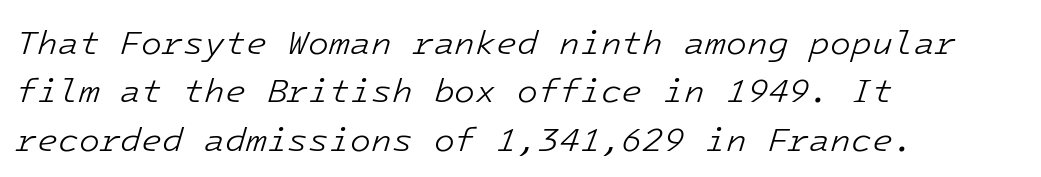
Reading down the column, the eye jumps a familiar distance to each next line. Where is the straight margin? On the left. Italic: yes, the glyphs are oblique. Quick note: underline off.
